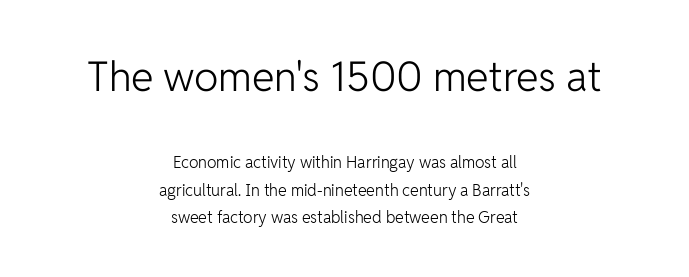
Q: Is the text bold? A: No.
Q: Is the text italic (slanted)? A: No, it is upright.
Q: Is the typeface a serif or a sans-serif typeface? A: Sans-serif.
Q: Is the text underlined? A: No.
Q: How is the paragraph aligned? A: Centered.
Q: Is the spacing between letters normal or unusually wide? A: Normal.
Q: Is the spacing between lines tight, normal or loose? A: Normal.
Q: Which block of text is set in a larger size, the first (top) or the second (bottom)? A: The first (top) one.
Q: Width (condensed, normal, or wide)? A: Normal.
Q: Stroke contrast? A: Low.
Q: x-height? A: Medium.
Q: Monospaced? A: No.
